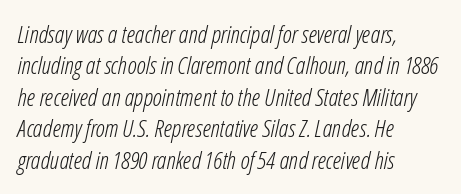
Horizontally, the lines are justified to the leading edge only. The typeface has the unassuming heft of standard copy or less. Is there much room between lines? A standard amount, neither cramped nor airy. Notice how the stems are inclined rather than vertical — that's the hallmark of italics. Honestly, the letter spacing is just normal — you wouldn't notice it. Quick note: underline off.
